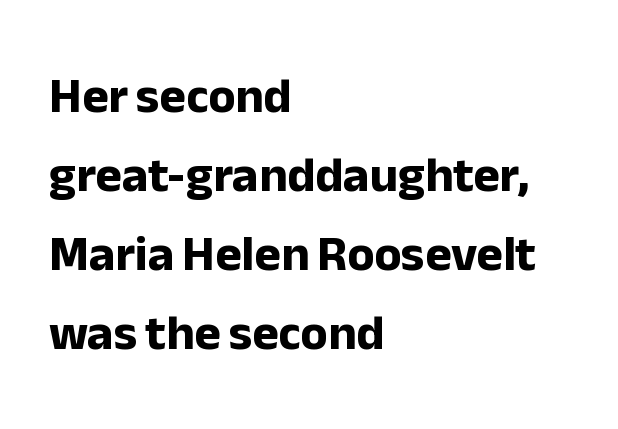
{"serif": "no", "italic": "no", "bold": "yes", "weight": "bold", "width": "normal", "stroke_contrast": "low", "x_height": "medium", "monospaced": "no", "underline": "no", "align": "left", "line_spacing": "normal", "line_spacing_ratio": 1.58, "letter_spacing": "normal", "letter_spacing_em": 0.0, "glyph_px": 50}
